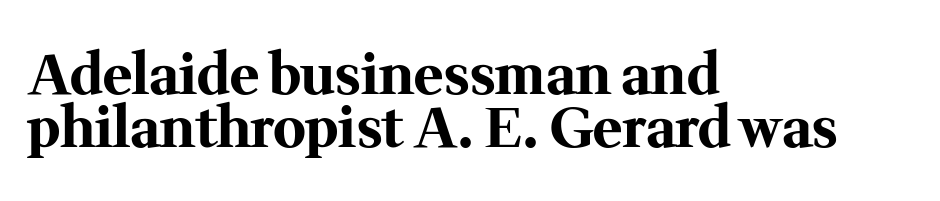
{"serif": "yes", "italic": "no", "bold": "yes", "weight": "bold", "width": "normal", "stroke_contrast": "medium", "x_height": "medium", "monospaced": "no", "underline": "no", "align": "left", "line_spacing": "tight", "line_spacing_ratio": 0.97, "letter_spacing": "normal", "letter_spacing_em": 0.0, "glyph_px": 55}
